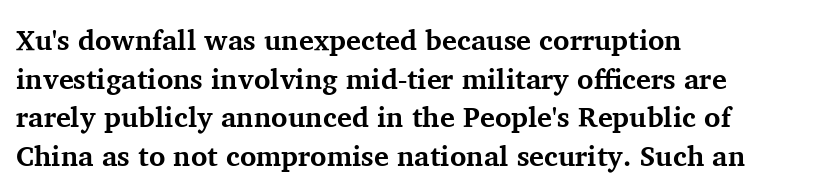
The image shows 28 px bold serif type, upright; set left-aligned, normal line spacing (1.38x), normal letter spacing, not underlined; medium stroke contrast and a medium x-height.
